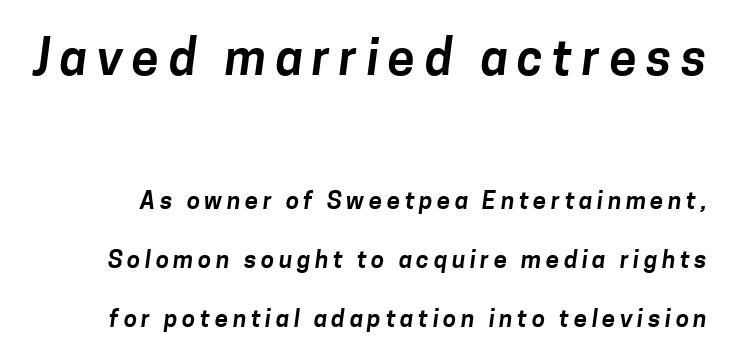
Q: Is the typeface a serif or a sans-serif typeface? A: Sans-serif.
Q: Is the text underlined? A: No.
Q: Is the spacing between lines tight, normal or loose? A: Loose.
Q: Which block of text is set in a larger size, the first (top) or the second (bottom)? A: The first (top) one.
Q: Width (condensed, normal, or wide)? A: Normal.
Q: Stroke contrast? A: Low.
Q: x-height? A: Medium.
Q: Monospaced? A: No.
